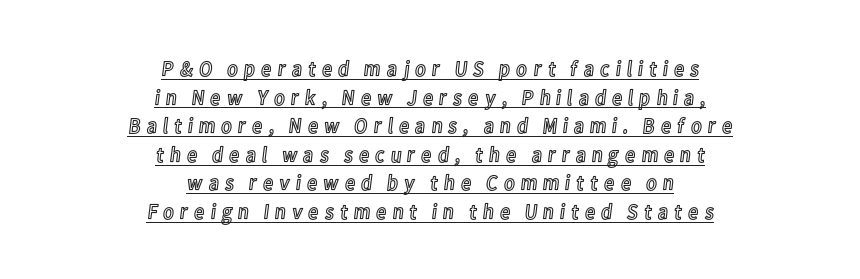
The image shows 22 px text type; set centered, normal line spacing (1.3x), unusually wide letter spacing (+0.24 em), underlined.
